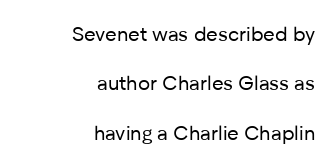
Every stem runs plumb, perpendicular to the baseline. Nothing heavy about these letters — not bold at all. The space beneath each line is pristine and unruled. How are the letters spaced? Ordinarily, with no added tracking. Horizontal bands of white between lines are thick stripes. The compositor pushed each line to the right boundary.
